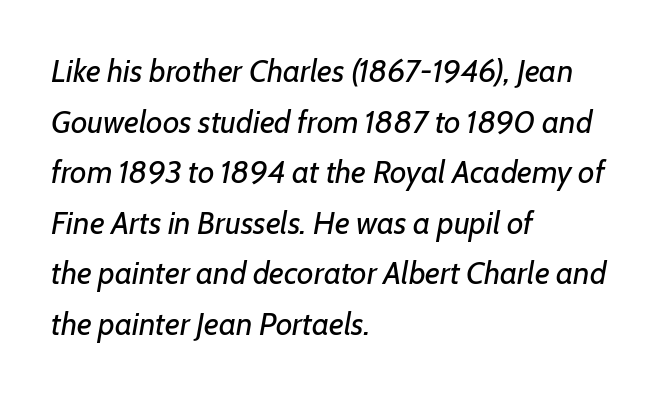
Honestly, there is no underline to notice here at all. The compositor pushed each line to the left boundary. Yep, that's italic — everything's leaning. Note the varied advance widths — an 'i' is clearly narrower than an 'm'. The block of text has a typical density, with ordinary space between rows. Look at the tracking — it's just the regular setting, nothing added.
